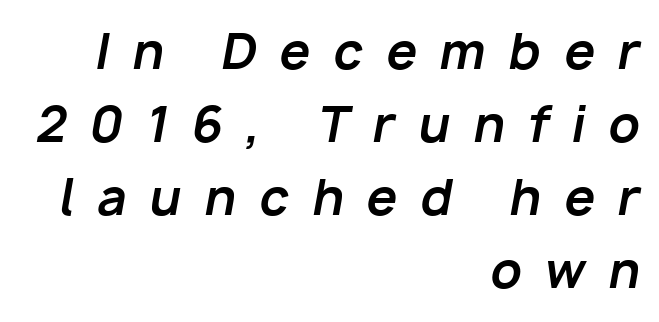
The image shows 49 px bold type, italic (leaning right); set right-aligned, normal line spacing (1.49x), unusually wide letter spacing (+0.47 em), not underlined; low stroke contrast and a medium x-height.
